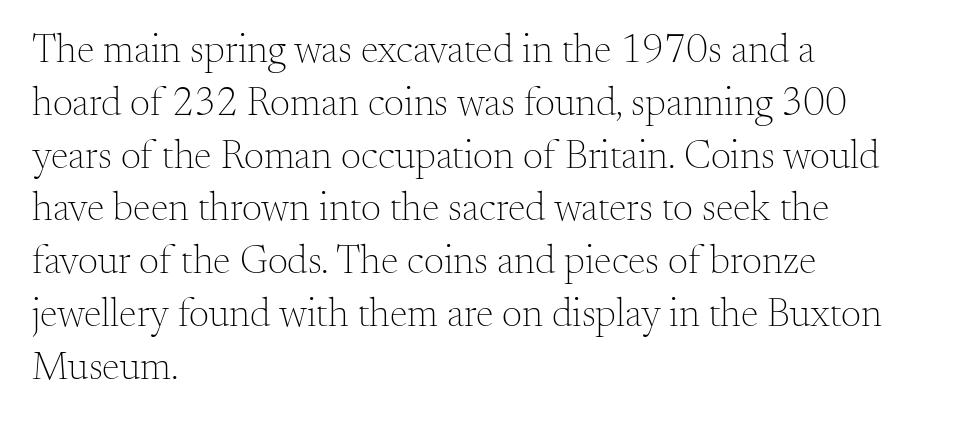
{"serif": "yes", "italic": "no", "bold": "no", "weight": "light", "width": "normal", "stroke_contrast": "medium", "x_height": "small", "monospaced": "no", "underline": "no", "align": "left", "line_spacing": "normal", "line_spacing_ratio": 1.32, "letter_spacing": "normal", "letter_spacing_em": 0.0, "glyph_px": 40}
